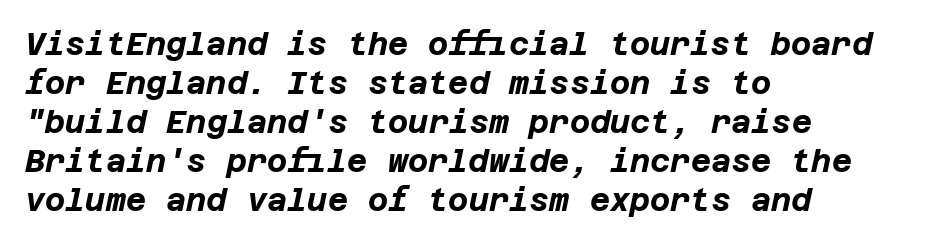
Q: Is the text bold? A: Yes.
Q: Is the text italic (slanted)? A: Yes, it leans right by about 12 degrees.
Q: Is the text underlined? A: No.
Q: How is the paragraph aligned? A: Left-aligned.
Q: Is the spacing between letters normal or unusually wide? A: Normal.
Q: Is the spacing between lines tight, normal or loose? A: Normal.
Q: Width (condensed, normal, or wide)? A: Normal.
Q: Stroke contrast? A: Low.
Q: x-height? A: Large.
